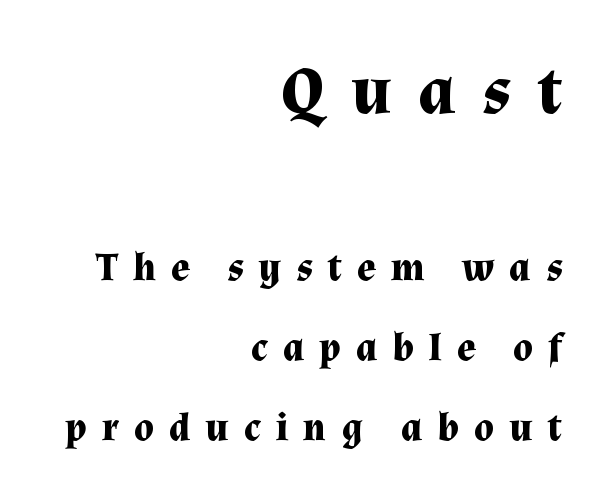
The line texture is sparse and dotted thanks to wide tracking. Looks like regular typesetting: each glyph gets only the width it needs. Glance below the letters and you will spot only blank space. Line ends are locked; line starts wander. The designer went with a serif here, giving each stem small feet. Between these two stacked blocks, the higher one wins on size.
